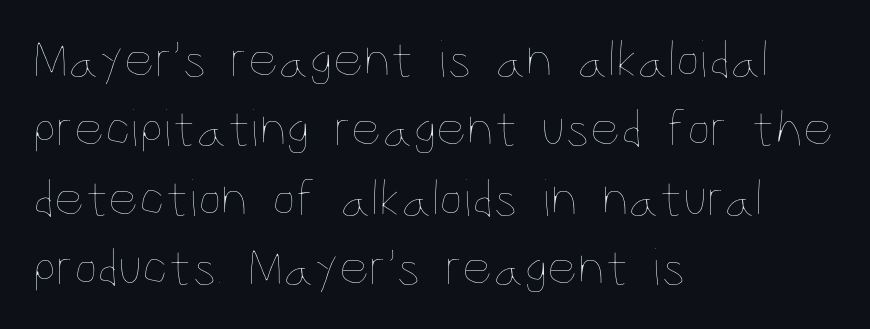
Q: Is the text bold? A: No.
Q: Is the text italic (slanted)? A: No, it is upright.
Q: Is the text underlined? A: No.
Q: How is the paragraph aligned? A: Left-aligned.
Q: Is the spacing between letters normal or unusually wide? A: Normal.
Q: Is the spacing between lines tight, normal or loose? A: Normal.
Q: Width (condensed, normal, or wide)? A: Condensed.
Q: Stroke contrast? A: Low.
Q: x-height? A: Large.
Q: Monospaced? A: No.
